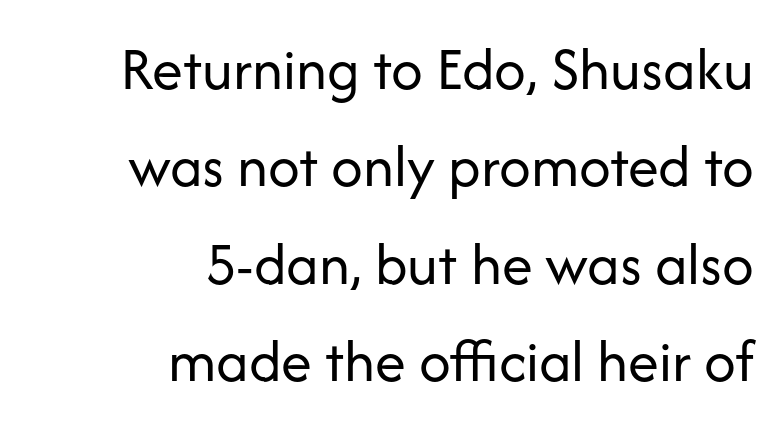
{"serif": "no", "italic": "no", "bold": "no", "weight": "regular", "width": "normal", "stroke_contrast": "low", "x_height": "medium", "monospaced": "no", "underline": "no", "align": "right", "line_spacing": "normal", "line_spacing_ratio": 1.57, "letter_spacing": "normal", "letter_spacing_em": 0.0, "glyph_px": 62}
